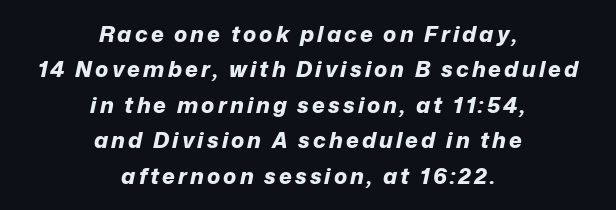
{"italic": "yes", "lean": "right", "slant_degrees": 12, "bold": "yes", "underline": "no", "align": "center", "line_spacing": "normal", "line_spacing_ratio": 1.61, "glyph_px": 22}
